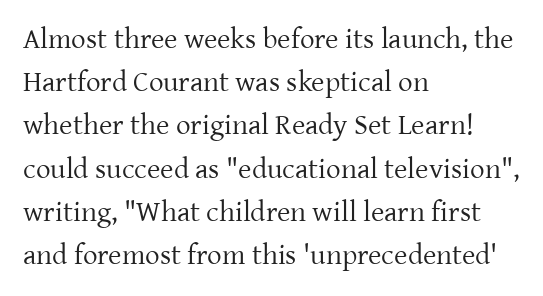
{"serif": "yes", "italic": "no", "bold": "no", "weight": "regular", "width": "normal", "stroke_contrast": "low", "x_height": "medium", "monospaced": "no", "underline": "no", "align": "left", "line_spacing": "normal", "line_spacing_ratio": 1.49, "letter_spacing": "normal", "letter_spacing_em": 0.0, "glyph_px": 29}
